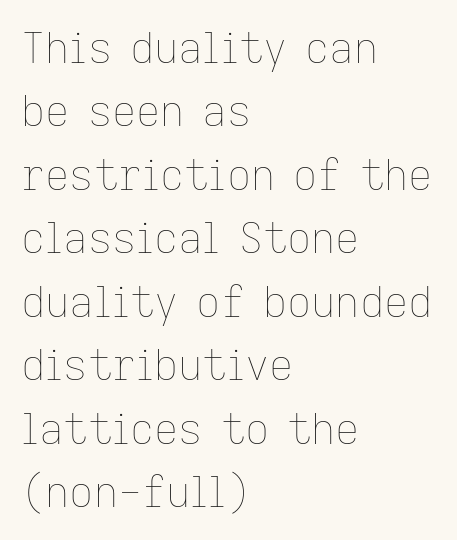
{"italic": "no", "bold": "no", "weight": "thin", "width": "normal", "stroke_contrast": "low", "x_height": "medium", "monospaced": "no", "underline": "no", "align": "left", "line_spacing": "normal", "line_spacing_ratio": 1.51, "letter_spacing": "normal", "letter_spacing_em": 0.0, "glyph_px": 42}
